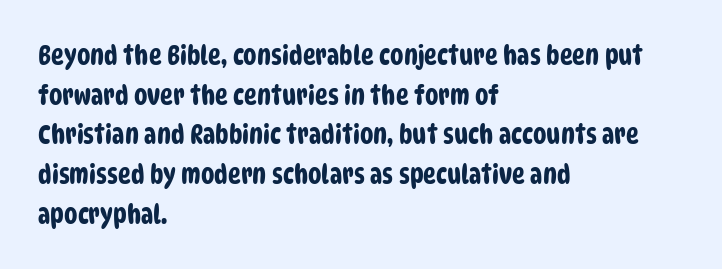
{"underline": "no", "align": "left", "line_spacing": "normal", "line_spacing_ratio": 1.47, "letter_spacing": "normal", "letter_spacing_em": 0.0, "glyph_px": 27}
